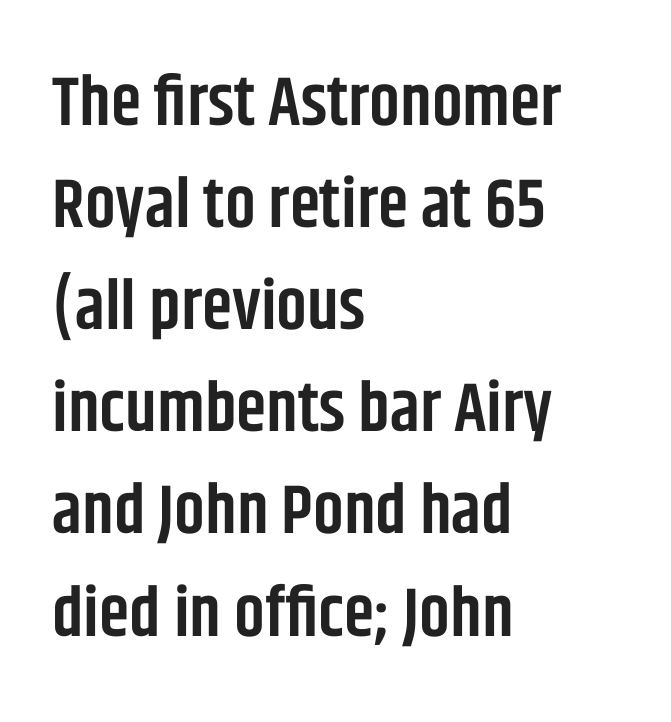
Stems and bowls a touch heavier than normal — semibold. Does the lettering tilt? It doesn't — this is upright. Each row of text sits above clean, open space. Teacher's note: observe the even left margin — that is flush-left alignment. Each word holds together tightly as a unit, with standard inter-letter gaps. This sample keeps an unexceptional amount of space between lines.
